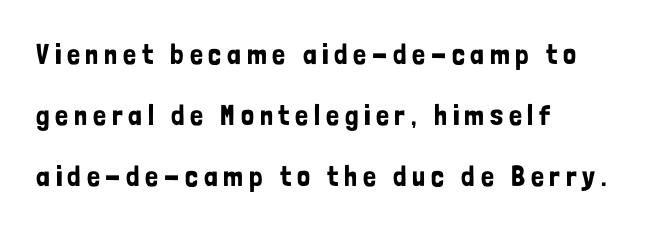
The text was rendered using a sans face with plain stroke endings. This sample uses an upright cut, with every glyph sitting square on the baseline. Underlining? Definitely not there. Successive baselines arrive slowly, with a big drop between each. Do the characters align in a grid? No, the font is proportional.
